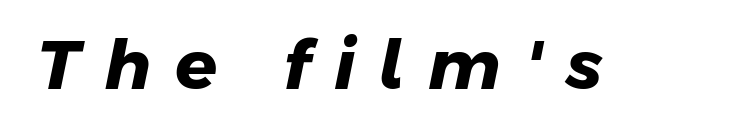
{"serif": "no", "bold": "yes", "weight": "heavy", "width": "normal", "stroke_contrast": "low", "x_height": "medium", "monospaced": "no", "underline": "no", "letter_spacing": "wide", "letter_spacing_em": 0.35, "glyph_px": 69}
